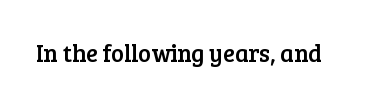
Q: Is the text italic (slanted)? A: No, it is upright.
Q: Is the text underlined? A: No.
Q: Is the spacing between letters normal or unusually wide? A: Normal.
